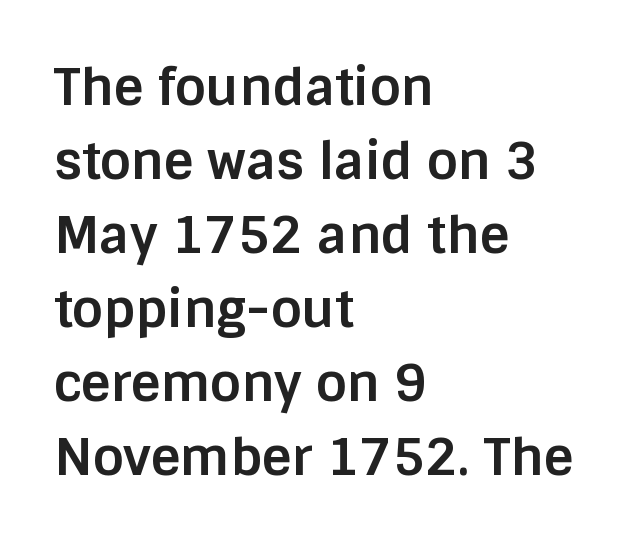
The image shows 51 px bold sans-serif type, upright; set left-aligned, normal line spacing (1.45x), normal letter spacing, not underlined; low stroke contrast and a large x-height.
